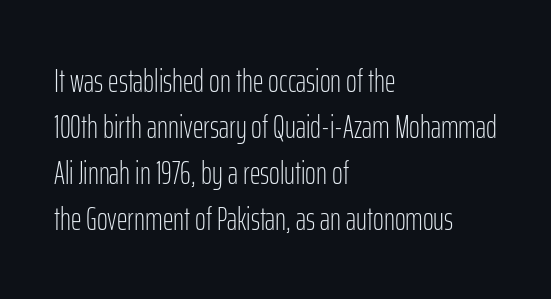
{"serif": "no", "italic": "no", "bold": "no", "weight": "light", "width": "condensed", "stroke_contrast": "low", "x_height": "medium", "monospaced": "no", "underline": "no", "align": "left", "line_spacing": "normal", "line_spacing_ratio": 1.39, "letter_spacing": "normal", "letter_spacing_em": 0.0, "glyph_px": 33}
